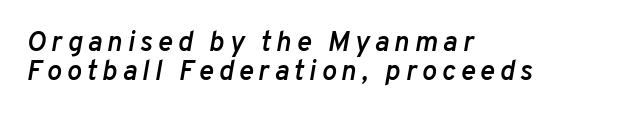
The image shows 28 px semibold type, italic (leaning right); set left-aligned, tight line spacing (1.03x), not underlined; low stroke contrast and a medium x-height.
